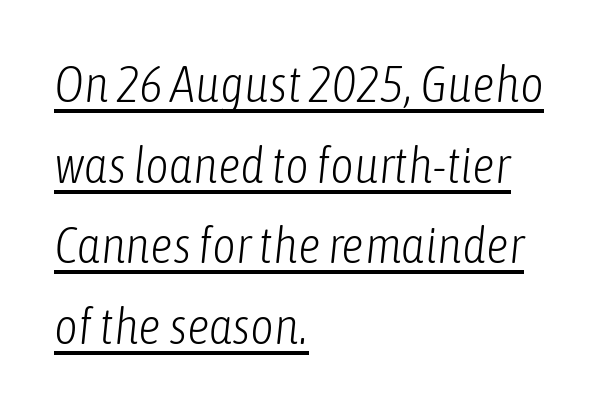
{"italic": "yes", "lean": "right", "slant_degrees": 6, "bold": "no", "weight": "light", "width": "condensed", "stroke_contrast": "low", "x_height": "medium", "monospaced": "no", "underline": "yes", "align": "left", "line_spacing": "normal", "line_spacing_ratio": 1.58, "letter_spacing": "normal", "letter_spacing_em": 0.0, "glyph_px": 51}
